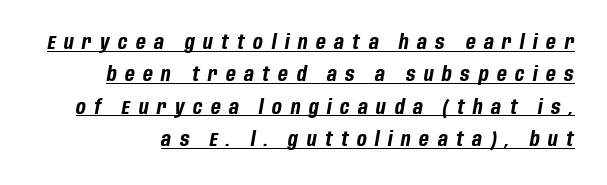
The passage shown has open, widely tracked lettering throughout. Yep, that's italic — everything's leaning. Regular leading. Is the type bold? Yes — the strokes are clearly thick and heavy.
